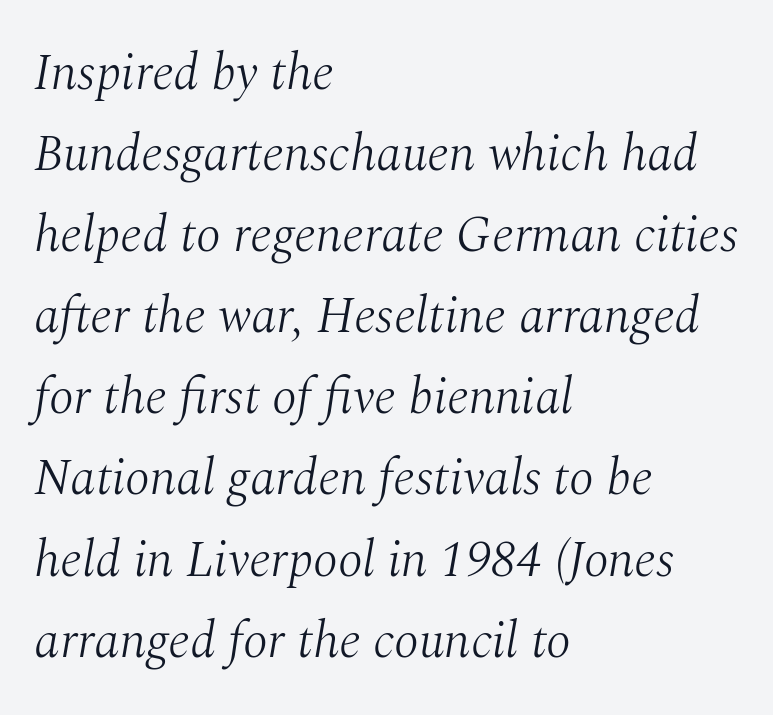
{"serif": "yes", "italic": "yes", "lean": "right", "slant_degrees": 10, "bold": "no", "weight": "light", "width": "normal", "stroke_contrast": "medium", "x_height": "medium", "monospaced": "no", "underline": "no", "align": "left", "line_spacing": "normal", "line_spacing_ratio": 1.59, "letter_spacing": "normal", "letter_spacing_em": 0.0, "glyph_px": 51}
